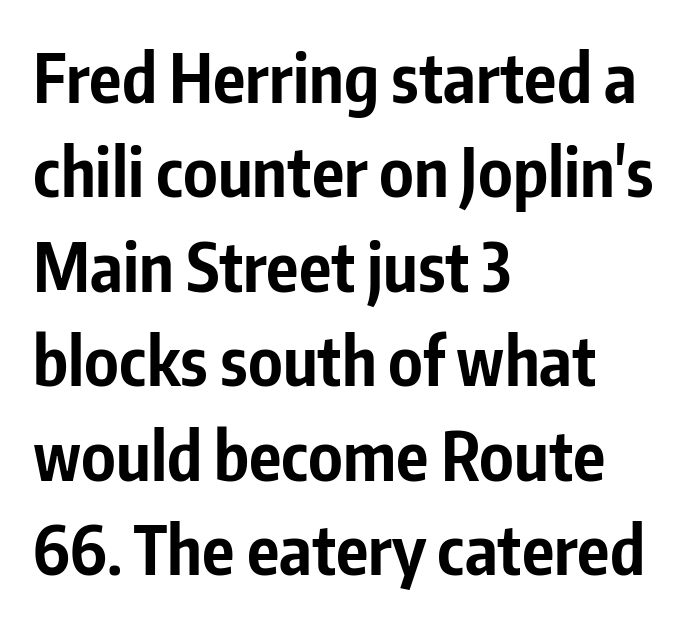
{"serif": "no", "italic": "no", "bold": "yes", "weight": "bold", "width": "condensed", "stroke_contrast": "low", "x_height": "medium", "monospaced": "no", "underline": "no", "align": "left", "line_spacing": "normal", "line_spacing_ratio": 1.41, "letter_spacing": "normal", "letter_spacing_em": 0.0, "glyph_px": 67}
